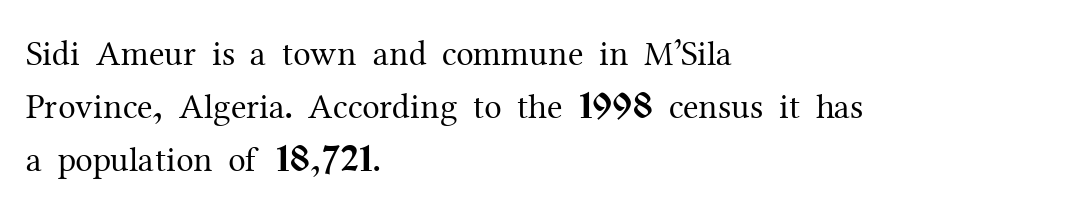
Q: Is the text bold? A: No.
Q: Is the text italic (slanted)? A: No, it is upright.
Q: Is the typeface a serif or a sans-serif typeface? A: Serif.
Q: Is the text underlined? A: No.
Q: How is the paragraph aligned? A: Left-aligned.
Q: Is the spacing between letters normal or unusually wide? A: Normal.
Q: Is the spacing between lines tight, normal or loose? A: Normal.
Q: Width (condensed, normal, or wide)? A: Normal.
Q: Stroke contrast? A: Medium.
Q: x-height? A: Medium.
Q: Monospaced? A: No.
